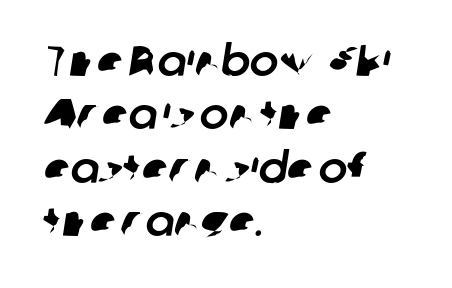
The image shows 43 px sans-serif type; set left-aligned, line spacing 1.24x, normal letter spacing, not underlined; low stroke contrast and a medium x-height.
